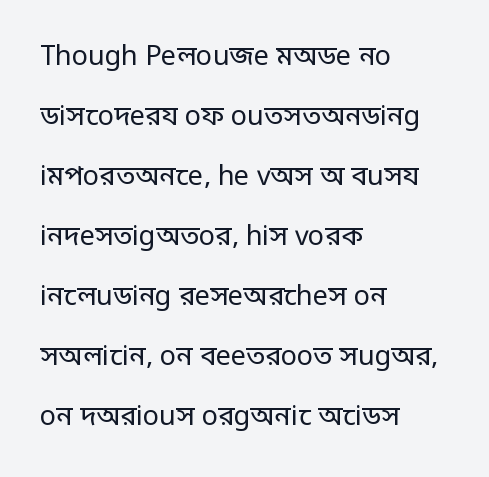
{"italic": "no", "bold": "no", "underline": "no", "align": "left", "line_spacing": "loose", "line_spacing_ratio": 2.22, "letter_spacing": "normal", "letter_spacing_em": 0.0, "glyph_px": 27}
